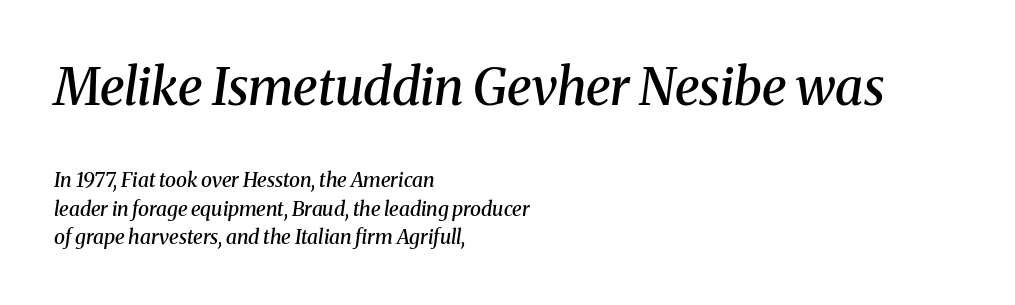
The image shows 51 px semibold serif type, italic (leaning right); set left-aligned, normal line spacing (1.42x), normal letter spacing, not underlined; the first (top) block is 2.55x larger; medium stroke contrast and a medium x-height.
